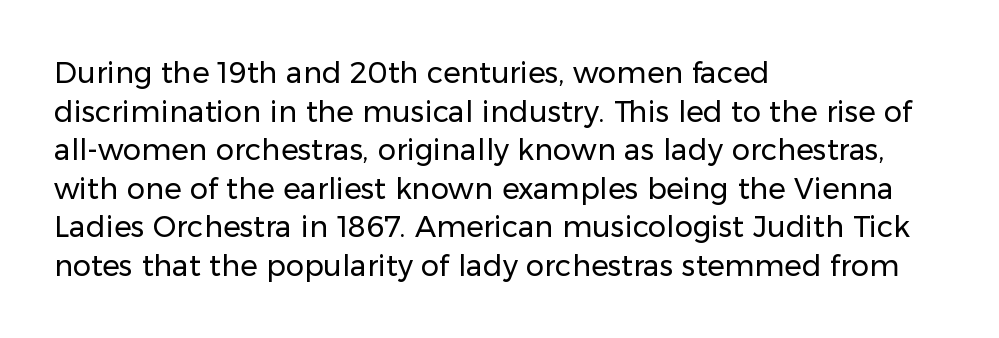
The image shows 29 px regular-weight sans-serif type, upright; set left-aligned, normal line spacing (1.33x), normal letter spacing, not underlined; low stroke contrast and a medium x-height.
